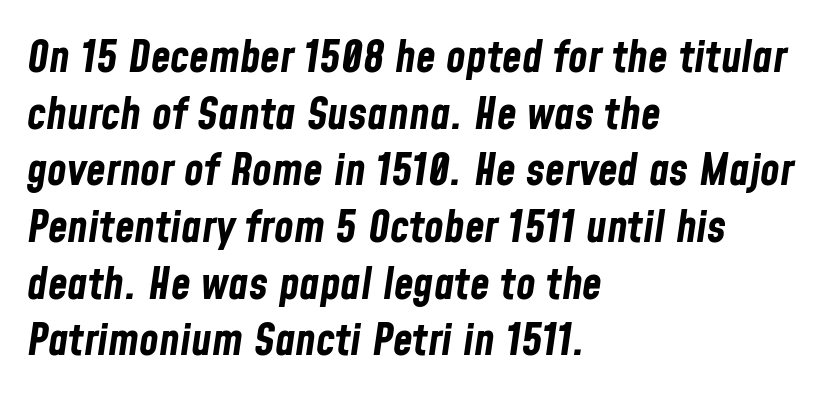
The image shows 45 px bold, condensed type, italic (leaning right); set left-aligned, normal line spacing (1.26x), normal letter spacing, not underlined; low stroke contrast and a medium x-height.
